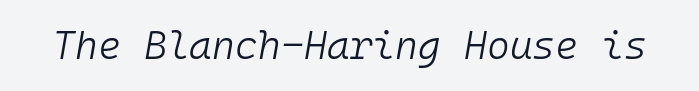
Q: Is the text bold? A: No.
Q: Is the text italic (slanted)? A: Yes, it leans right by about 10 degrees.
Q: Is the text underlined? A: No.
Q: Is the spacing between letters normal or unusually wide? A: Normal.
Q: Width (condensed, normal, or wide)? A: Normal.
Q: Stroke contrast? A: Low.
Q: x-height? A: Medium.
Q: Monospaced? A: Yes.
